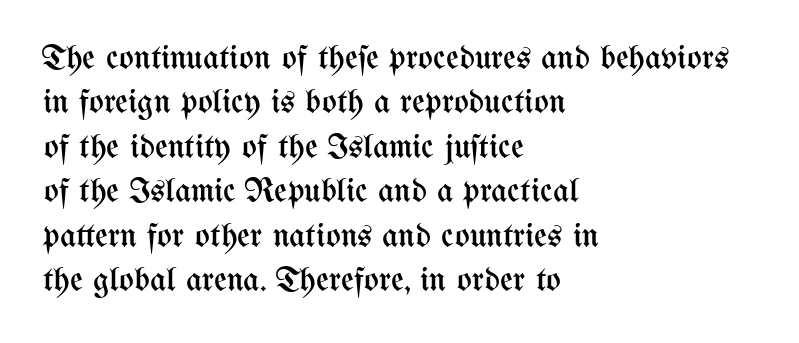
If you measured baseline to baseline, you'd find a middling distance. This reads as an unemphasized weight, regular at the heaviest. Tall strokes in this sample are plumb rather than angled. Caption: multi-line text, flush left, ragged right. This sample has the flowing, uneven cadence of proportional lettering.
